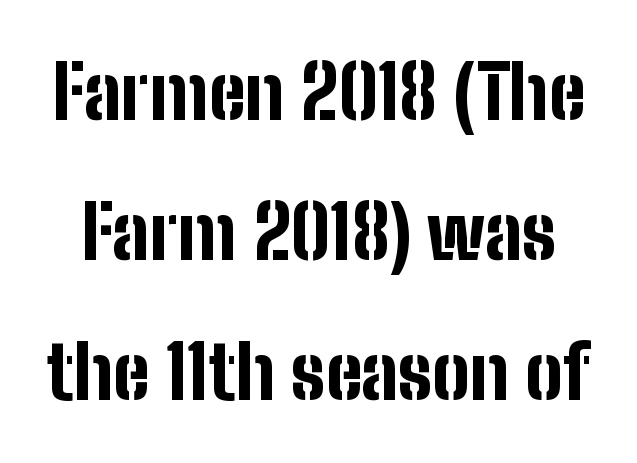
Are there feet on the stems? There aren't — it's a sans. Only glyphs here, with clear space below each row. Inter-character spacing is left at the font's built-in metrics. The letters advance in unequal steps, a hallmark of proportional type. You can tell it's not italic because the verticals are truly vertical.
